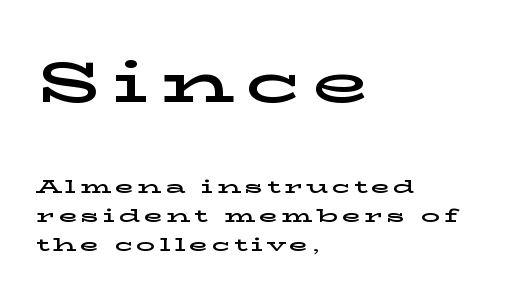
The image shows 58 px wide serif type, upright; set left-aligned, normal line spacing (1.53x), unusually wide letter spacing (+0.2 em), not underlined; the first (top) block is 3.05x larger; low stroke contrast and a medium x-height.
